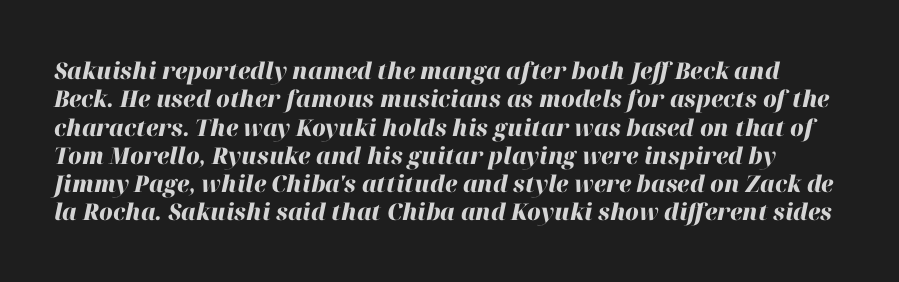
Q: Is the text bold? A: Yes.
Q: Is the text italic (slanted)? A: Yes, it leans right by about 12 degrees.
Q: Is the text underlined? A: No.
Q: Is the spacing between letters normal or unusually wide? A: Normal.
